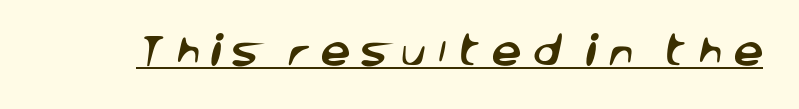
{"serif": "no", "width": "normal", "stroke_contrast": "low", "x_height": "large", "monospaced": "no", "underline": "yes", "letter_spacing": "wide", "letter_spacing_em": 0.3, "glyph_px": 34}
